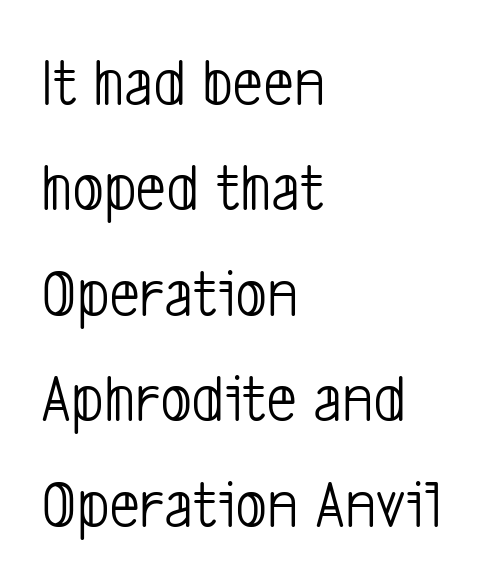
{"serif": "no", "bold": "no", "weight": "light", "width": "condensed", "stroke_contrast": "low", "x_height": "medium", "monospaced": "no", "underline": "no", "align": "left", "line_spacing": "normal", "line_spacing_ratio": 1.55, "letter_spacing": "normal", "letter_spacing_em": 0.0, "glyph_px": 68}
